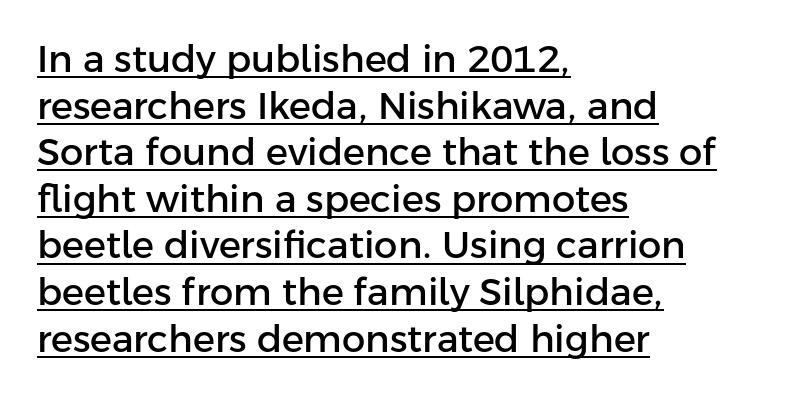
The line texture is even and compact thanks to regular tracking. Style check: upright. Each letter keeps its own natural width here, so spacing adapts to shape. If you measured baseline to baseline, you'd find a middling distance.
